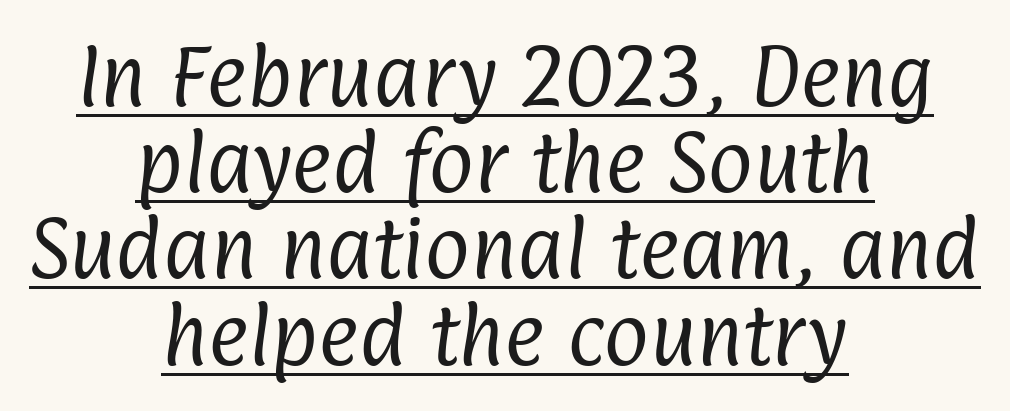
The image shows 69 px regular-weight, condensed sans-serif type; set centered, normal line spacing (1.25x), normal letter spacing, underlined; low stroke contrast and a medium x-height.
